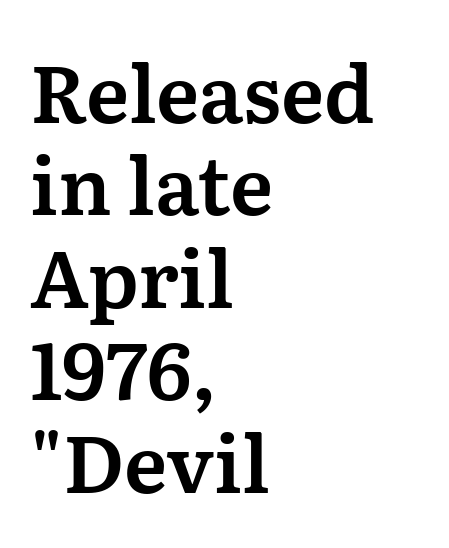
Q: Is the text italic (slanted)? A: No, it is upright.
Q: Is the typeface a serif or a sans-serif typeface? A: Serif.
Q: Is the text underlined? A: No.
Q: How is the paragraph aligned? A: Left-aligned.
Q: Is the spacing between letters normal or unusually wide? A: Normal.
Q: Width (condensed, normal, or wide)? A: Normal.
Q: Stroke contrast? A: Medium.
Q: x-height? A: Medium.
Q: Monospaced? A: No.
